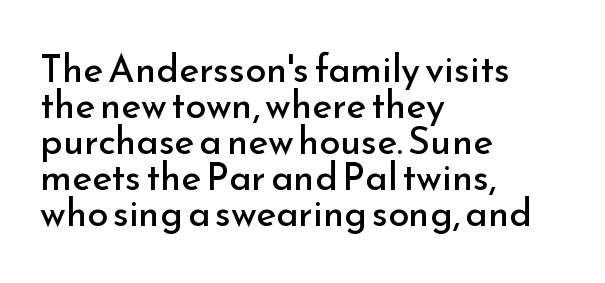
Q: Is the text bold? A: No.
Q: Is the text italic (slanted)? A: No, it is upright.
Q: Is the typeface a serif or a sans-serif typeface? A: Sans-serif.
Q: Is the text underlined? A: No.
Q: How is the paragraph aligned? A: Left-aligned.
Q: Is the spacing between letters normal or unusually wide? A: Normal.
Q: Is the spacing between lines tight, normal or loose? A: Tight.
Q: Width (condensed, normal, or wide)? A: Normal.
Q: Stroke contrast? A: Low.
Q: x-height? A: Small.
Q: Monospaced? A: No.
